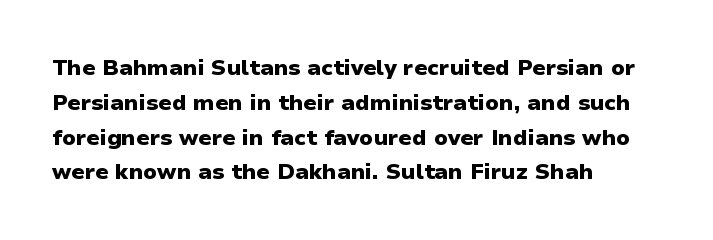
{"italic": "no", "bold": "yes", "underline": "no", "align": "left", "line_spacing": "normal", "line_spacing_ratio": 1.58, "letter_spacing": "normal", "letter_spacing_em": 0.0, "glyph_px": 22}
